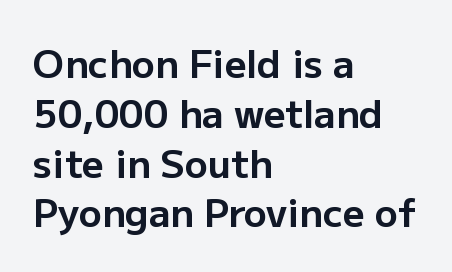
{"serif": "no", "italic": "no", "bold": "yes", "weight": "bold", "width": "normal", "stroke_contrast": "low", "x_height": "medium", "monospaced": "no", "underline": "no", "align": "left", "line_spacing": "normal", "line_spacing_ratio": 1.31, "letter_spacing": "normal", "letter_spacing_em": 0.0, "glyph_px": 38}
